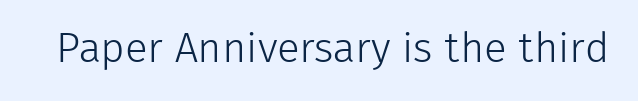
{"serif": "no", "italic": "no", "bold": "no", "weight": "light", "width": "normal", "stroke_contrast": "low", "x_height": "medium", "monospaced": "no", "underline": "no", "letter_spacing": "normal", "letter_spacing_em": 0.0, "glyph_px": 42}
